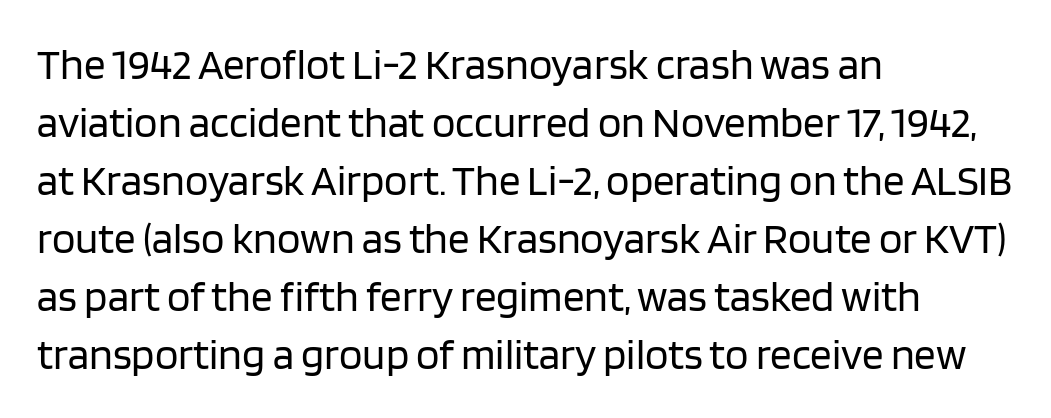
Q: Is the text bold? A: No.
Q: Is the text italic (slanted)? A: No, it is upright.
Q: Is the typeface a serif or a sans-serif typeface? A: Sans-serif.
Q: Is the text underlined? A: No.
Q: How is the paragraph aligned? A: Left-aligned.
Q: Is the spacing between letters normal or unusually wide? A: Normal.
Q: Is the spacing between lines tight, normal or loose? A: Normal.
Q: Width (condensed, normal, or wide)? A: Normal.
Q: Stroke contrast? A: Low.
Q: x-height? A: Large.
Q: Monospaced? A: No.
